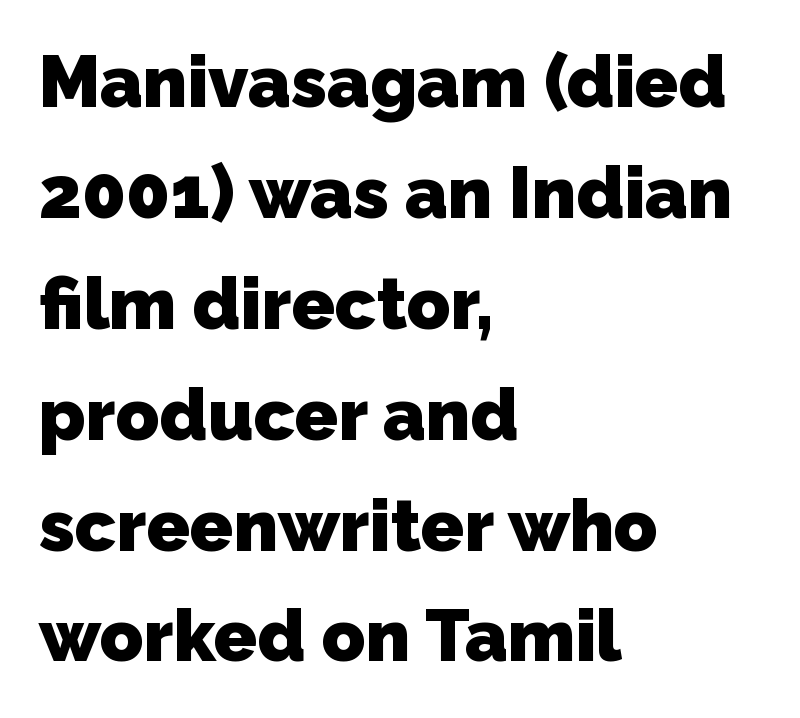
Characters follow at the spacing the type designer built in. The face used here is a sans, in the tradition of grotesques and geometrics. Baseline-to-baseline distance is the conventional proportion of letter height. Words float on clear page, feet unadorned. Reading down the block, your eye returns to a fixed left position each line. The rendering uses a bold face; every stroke is thick and dark.
